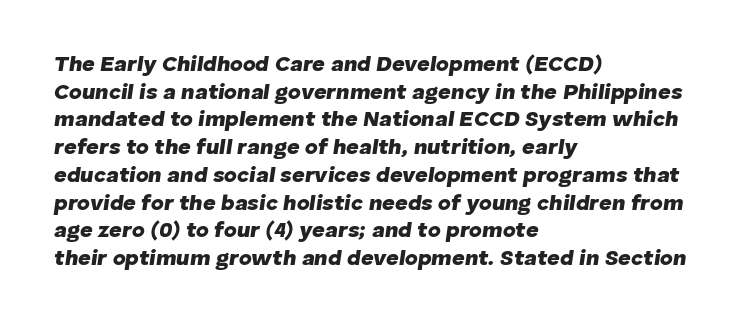
Q: Is the text bold? A: Yes.
Q: Is the text italic (slanted)? A: Yes, it leans right by about 8 degrees.
Q: Is the text underlined? A: No.
Q: How is the paragraph aligned? A: Left-aligned.
Q: Is the spacing between letters normal or unusually wide? A: Normal.
Q: Is the spacing between lines tight, normal or loose? A: Normal.
